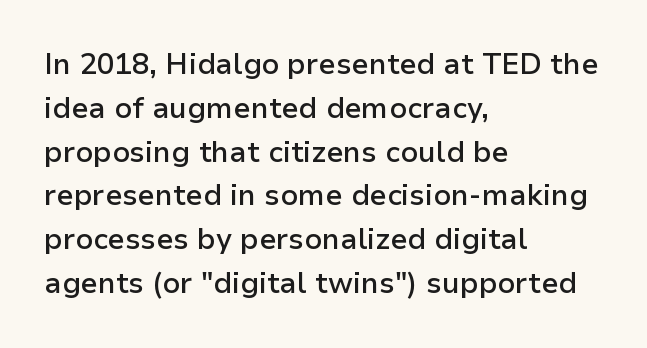
Q: Is the text bold? A: Semi-bold.
Q: Is the text italic (slanted)? A: No, it is upright.
Q: Is the typeface a serif or a sans-serif typeface? A: Sans-serif.
Q: Is the text underlined? A: No.
Q: How is the paragraph aligned? A: Left-aligned.
Q: Is the spacing between letters normal or unusually wide? A: Normal.
Q: Is the spacing between lines tight, normal or loose? A: Normal.
Q: Width (condensed, normal, or wide)? A: Normal.
Q: Stroke contrast? A: Low.
Q: x-height? A: Medium.
Q: Monospaced? A: No.
